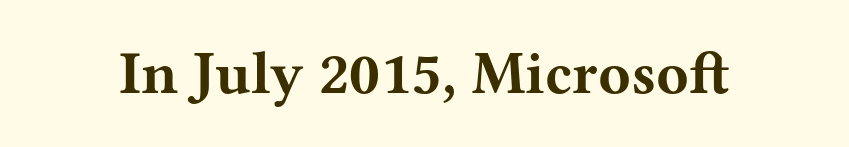
The face used here is proportionally spaced, like ordinary book or web type. In terms of weight, the rendering is a true, heavy bold. A clean baseline with only descenders dipping below it. In terms of letterspacing, this is plain default setting. A typesetter would mark this as roman, not italic.
